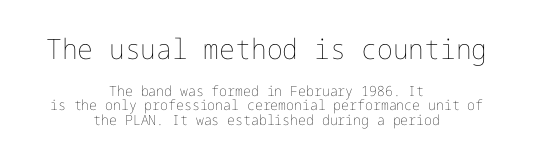
{"italic": "no", "bold": "no", "weight": "thin", "width": "normal", "stroke_contrast": "low", "x_height": "medium", "underline": "no", "align": "center", "line_spacing": "tight", "line_spacing_ratio": 1.04, "letter_spacing": "normal", "letter_spacing_em": 0.0, "larger_block": "first", "size_ratio": 2.0, "glyph_px": 28}
